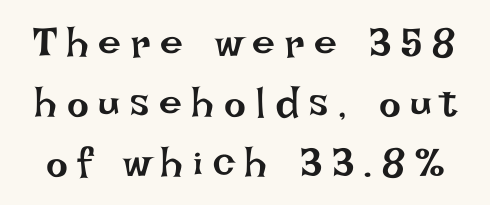
Q: Is the text bold? A: No.
Q: Is the text italic (slanted)? A: No, it is upright.
Q: Is the text underlined? A: No.
Q: Is the spacing between letters normal or unusually wide? A: Unusually wide.
Q: Is the spacing between lines tight, normal or loose? A: Normal.
Q: Width (condensed, normal, or wide)? A: Normal.
Q: Stroke contrast? A: Low.
Q: x-height? A: Large.
Q: Monospaced? A: No.
